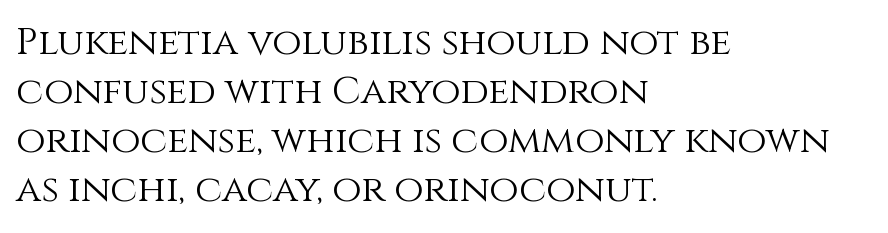
Q: Is the text bold? A: No.
Q: Is the text italic (slanted)? A: No, it is upright.
Q: Is the text underlined? A: No.
Q: How is the paragraph aligned? A: Left-aligned.
Q: Is the spacing between letters normal or unusually wide? A: Normal.
Q: Is the spacing between lines tight, normal or loose? A: Normal.
Q: Width (condensed, normal, or wide)? A: Normal.
Q: Stroke contrast? A: Medium.
Q: x-height? A: Large.
Q: Monospaced? A: No.
